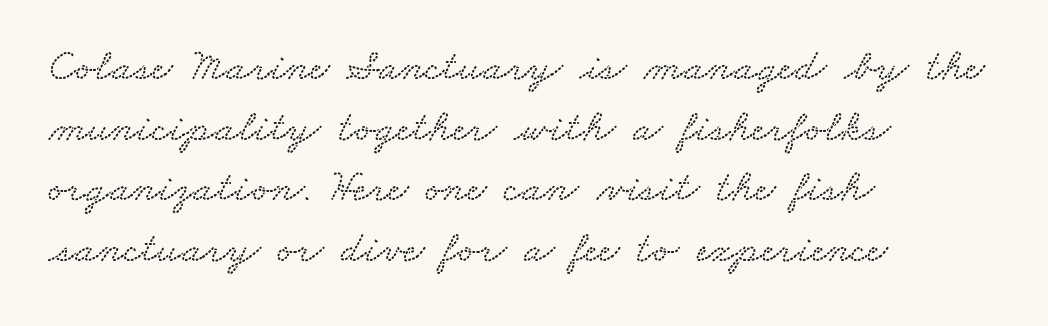
Is this a fixed-width face? No — the glyphs have proportional, varying widths. The words here are not underlined. Regarding leading, the lines here are spaced in the standard way. Every row of glyphs begins at an identical x-position on the left.
